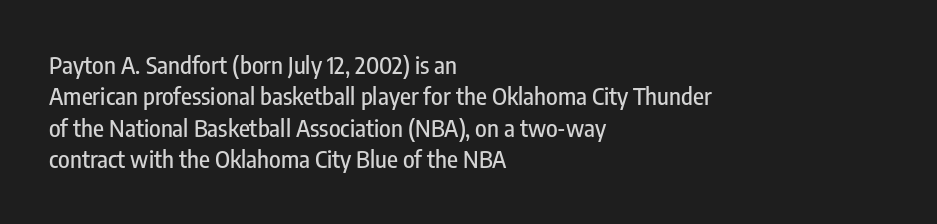
Q: Is the text italic (slanted)? A: No, it is upright.
Q: Is the text underlined? A: No.
Q: How is the paragraph aligned? A: Left-aligned.
Q: Is the spacing between letters normal or unusually wide? A: Normal.
Q: Is the spacing between lines tight, normal or loose? A: Normal.
